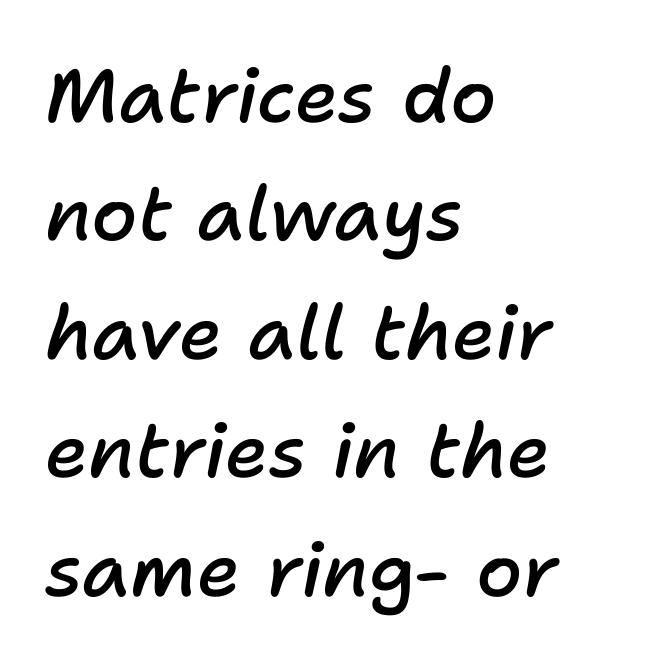
A classic flush-left, rag-right setting is used for this passage. The lettering tilts uniformly, giving the passage an italic look. The words here are not underlined. Think of a printed novel: that variable character pitch is what you see here.
